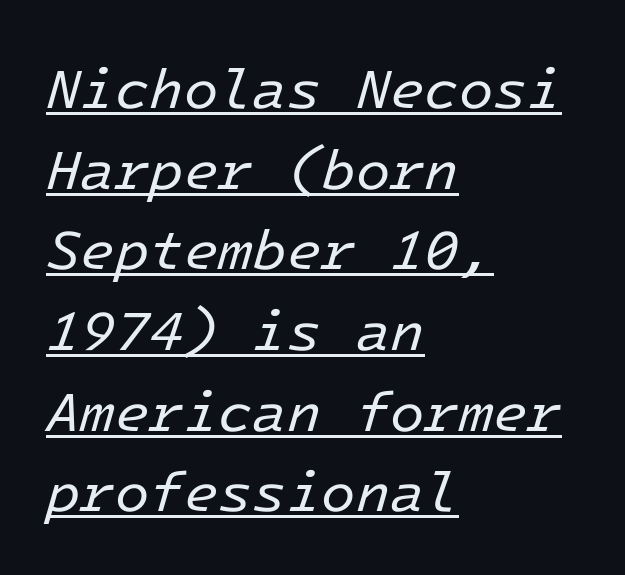
Q: Is the text bold? A: No.
Q: Is the text italic (slanted)? A: Yes, it leans right by about 16 degrees.
Q: Is the text underlined? A: Yes.
Q: How is the paragraph aligned? A: Left-aligned.
Q: Is the spacing between letters normal or unusually wide? A: Normal.
Q: Is the spacing between lines tight, normal or loose? A: Normal.
Q: Width (condensed, normal, or wide)? A: Normal.
Q: Stroke contrast? A: Low.
Q: x-height? A: Medium.
Q: Monospaced? A: Yes.
